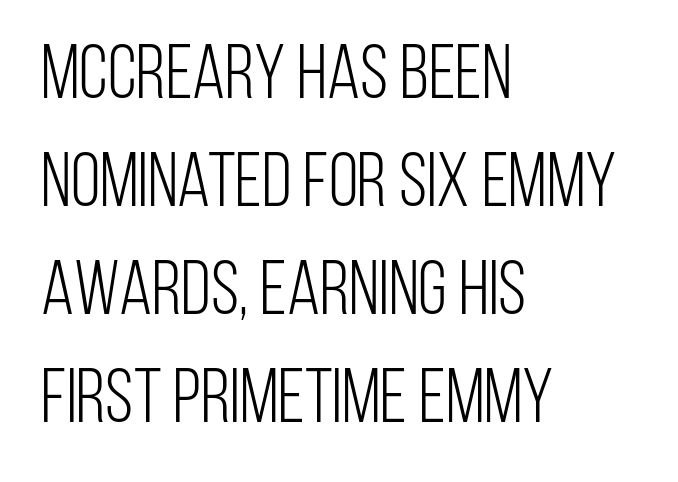
{"serif": "no", "italic": "no", "bold": "no", "weight": "light", "width": "condensed", "stroke_contrast": "low", "x_height": "large", "monospaced": "no", "underline": "no", "align": "left", "line_spacing": "normal", "line_spacing_ratio": 1.42, "letter_spacing": "normal", "letter_spacing_em": 0.0, "glyph_px": 76}
